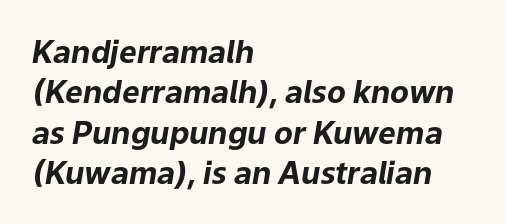
Compared with an ordinary text face, these strokes are far heavier — a full bold. Horizontally, the lines are justified to the leading edge only. The typography opts for an oblique posture over an upright one. The passage shown is not underscored anywhere. The vertical gap from one line to the next is medium.
